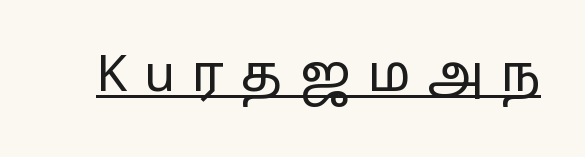
The image shows 50 px regular-weight, wide sans-serif type, upright; set unusually wide letter spacing (+0.34 em), underlined; low stroke contrast and a medium x-height.
